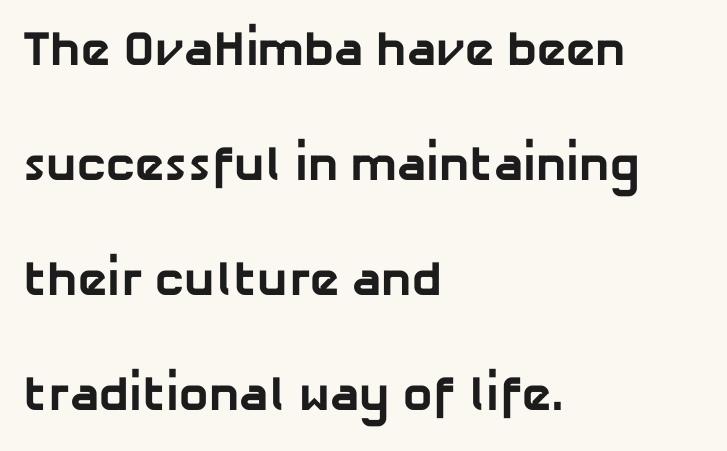
The image shows 49 px bold sans-serif type; set left-aligned, loose line spacing (2.35x), normal letter spacing, not underlined; low stroke contrast and a medium x-height.
